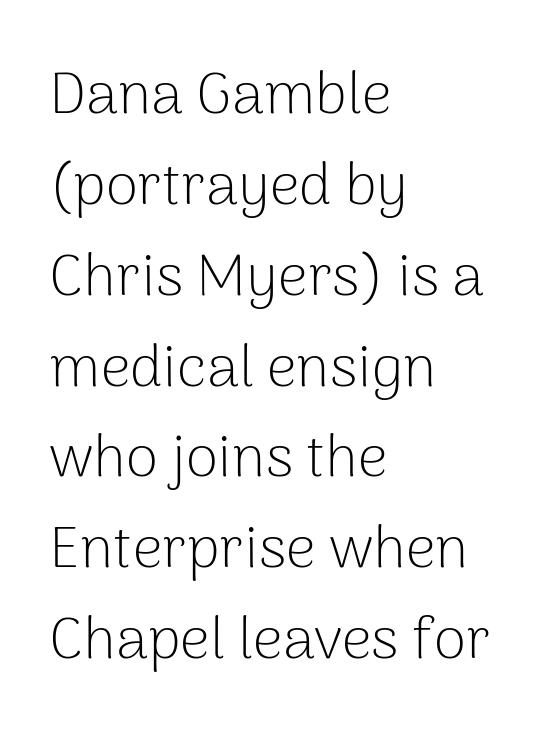
The vertical gap from one line to the next is medium. Proportional: the letters do not fall into vertical columns. Quick note: not italic, upright. The font sits on the lighter half of the weight spectrum, regular included. The compositor pushed each line to the left boundary.
